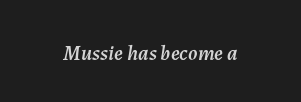
The image shows 21 px text type, italic (leaning right); set normal letter spacing, not underlined.
